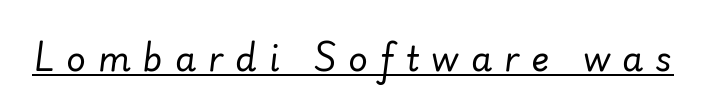
Each line of the rendering has a horizontal stroke beneath the glyphs. Inter-character spacing is expanded well beyond the font's built-in metrics. Posture: slanted. Each letter keeps its own natural width here, so spacing adapts to shape. The cut favours lightness, reaching ordinary text weight at its darkest.
